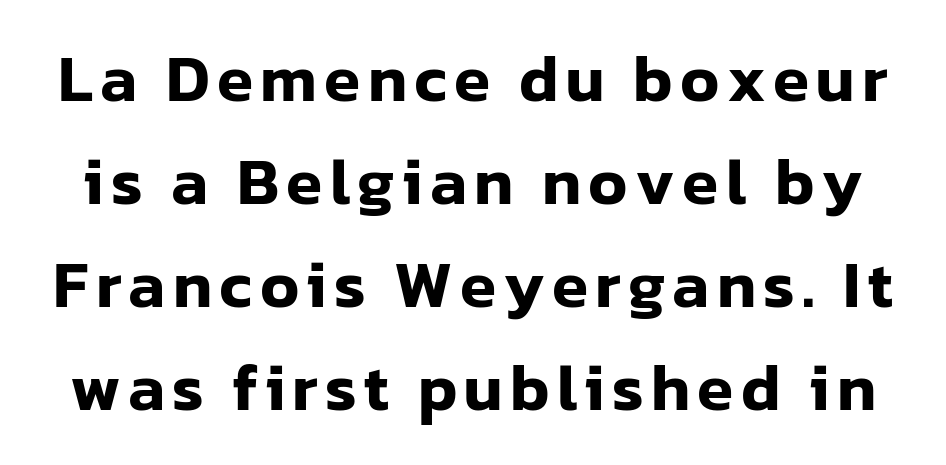
{"serif": "no", "italic": "no", "width": "normal", "stroke_contrast": "low", "x_height": "medium", "monospaced": "no", "underline": "no", "line_spacing": "normal", "line_spacing_ratio": 1.56, "glyph_px": 66}
